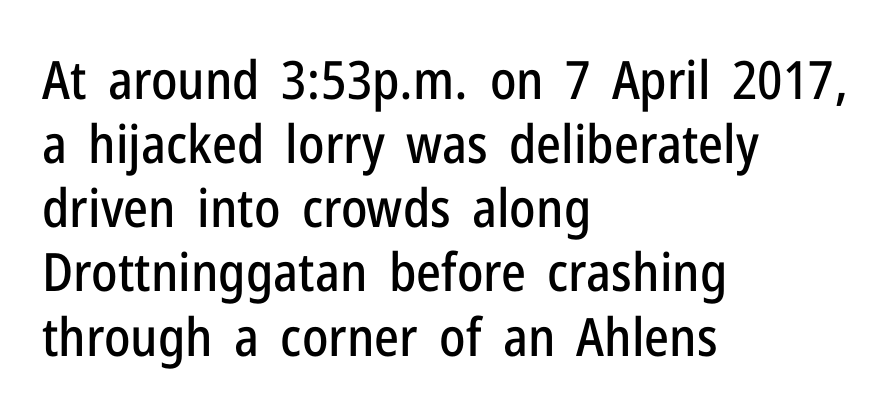
The image shows 53 px condensed sans-serif type, upright; set left-aligned, line spacing 1.21x, normal letter spacing, not underlined; low stroke contrast and a medium x-height.
